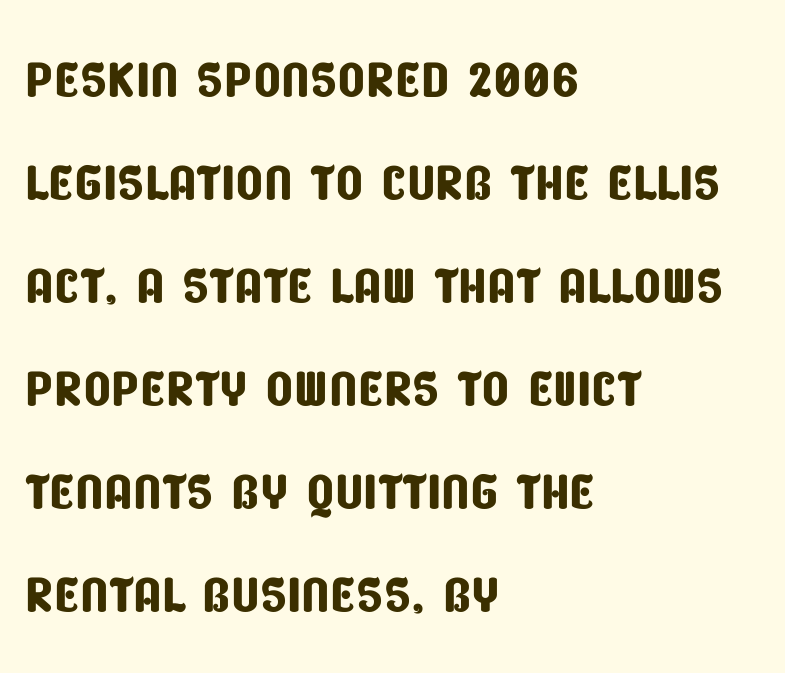
The image shows 72 px condensed sans-serif type; set left-aligned, normal line spacing (1.43x), normal letter spacing, not underlined; low stroke contrast and a large x-height.
